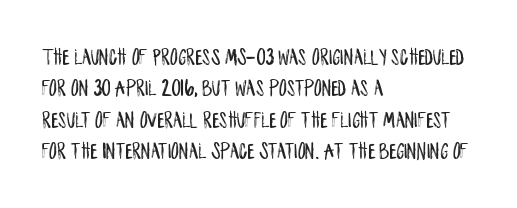
{"italic": "no", "underline": "no", "align": "left", "line_spacing": "normal", "line_spacing_ratio": 1.31, "letter_spacing": "normal", "letter_spacing_em": 0.0, "glyph_px": 24}
